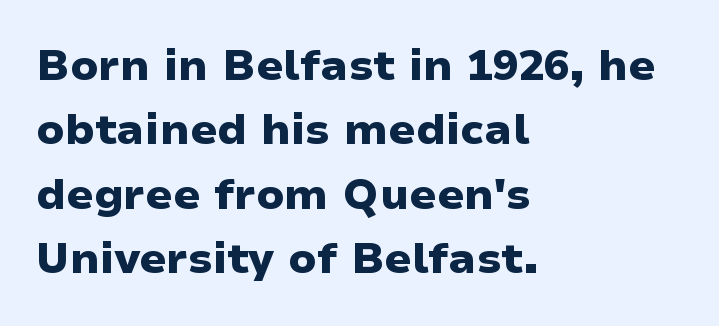
The image shows 43 px heavy, wide sans-serif type, upright; set left-aligned, normal line spacing (1.5x), normal letter spacing, not underlined; low stroke contrast and a medium x-height.
